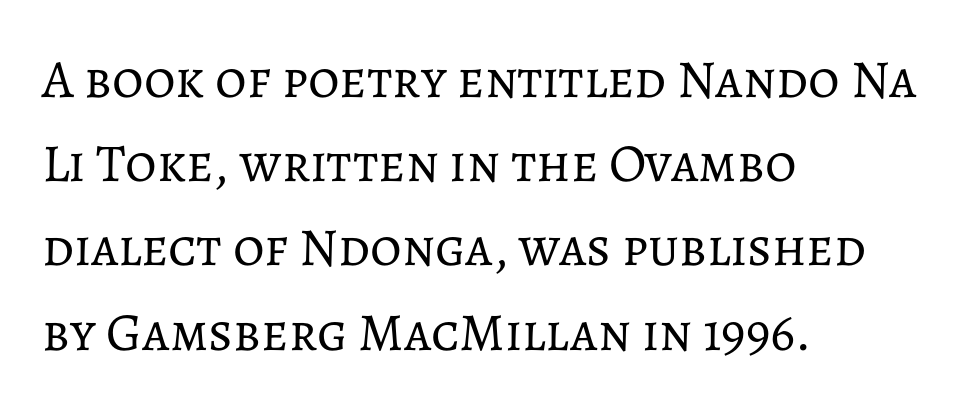
The image shows 54 px regular-weight type, upright; set left-aligned, normal line spacing (1.56x), normal letter spacing, not underlined; low stroke contrast and a medium x-height.
